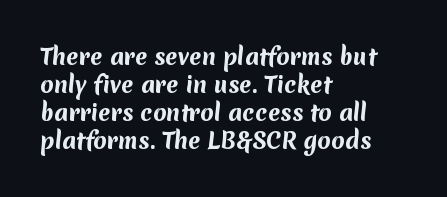
The setting favours the left margin, as ordinary paragraphs usually do. Students, this is bold: see how much ink each stroke carries. The type is set solid horizontally, with unmodified tracking. This rendering features lettering with no underline.
